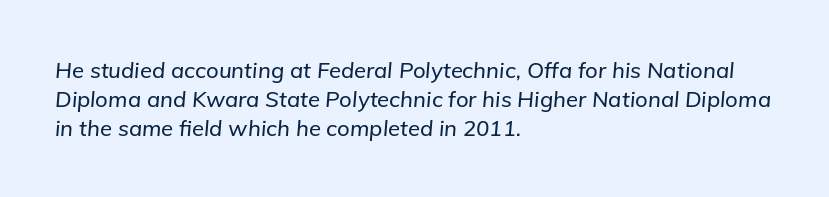
There is no visible air inserted between adjacent glyphs. What's the leading like? Ordinary, nothing unusual. The zone under the glyphs is completely vacant. Short and long lines alike share a common starting point at left.
